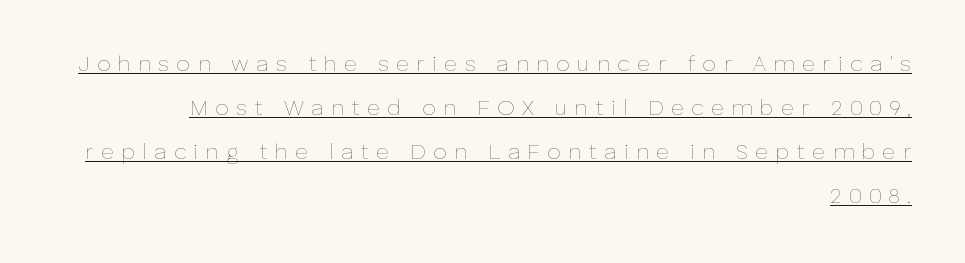
Q: Is the text bold? A: No.
Q: Is the text italic (slanted)? A: No, it is upright.
Q: Is the text underlined? A: Yes.
Q: How is the paragraph aligned? A: Right-aligned.
Q: Is the spacing between letters normal or unusually wide? A: Unusually wide.
Q: Is the spacing between lines tight, normal or loose? A: Loose.
